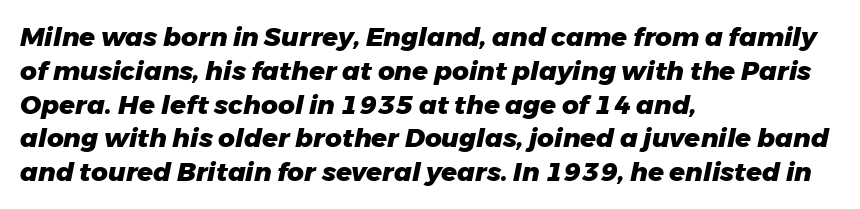
The zone under the glyphs is completely vacant. A dark, heavy texture on the line: the type is bold. There's an unmistakable incline to the writing here. Where is the straight margin? On the left. Baseline-to-baseline distance is the conventional proportion of letter height.
